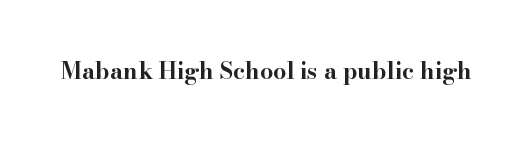
{"italic": "no", "bold": "yes", "underline": "no", "letter_spacing": "normal", "letter_spacing_em": 0.0, "glyph_px": 23}
